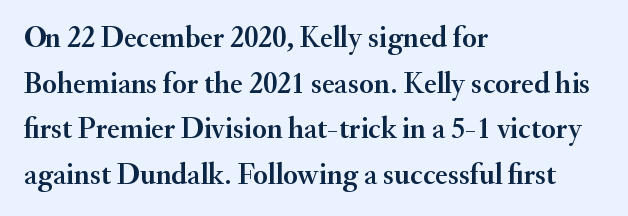
The image shows 30 px serif type, upright; set left-aligned, normal line spacing (1.52x), normal letter spacing, not underlined; medium stroke contrast and a small x-height.
